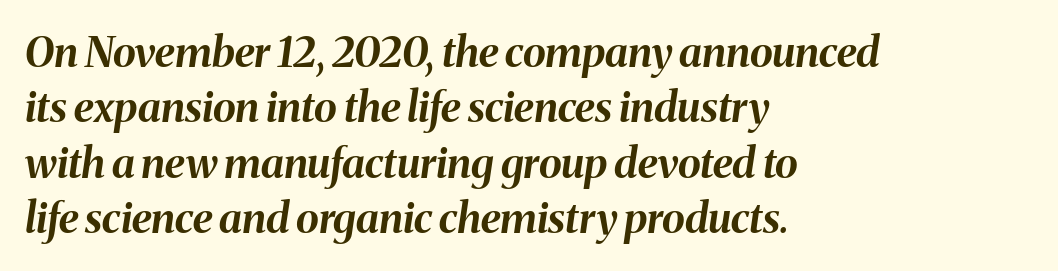
Q: Is the text bold? A: Yes.
Q: Is the text italic (slanted)? A: Yes, it leans right by about 8 degrees.
Q: Is the text underlined? A: No.
Q: How is the paragraph aligned? A: Left-aligned.
Q: Is the spacing between letters normal or unusually wide? A: Normal.
Q: Is the spacing between lines tight, normal or loose? A: Normal.
Q: Width (condensed, normal, or wide)? A: Normal.
Q: Stroke contrast? A: Medium.
Q: x-height? A: Medium.
Q: Monospaced? A: No.
